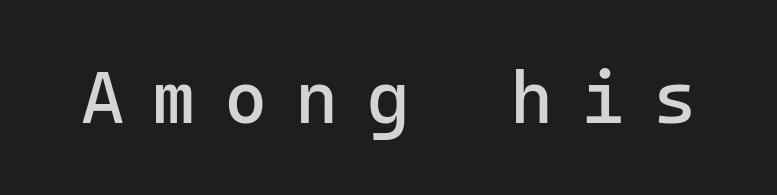
Each stroke keeps to a modest, everyday thickness or less. Letter spacing: wide. The letters stand straight up with perfectly vertical stems. The face used here is monospaced, like something from a code editor. Grotesque or geometric, the face here clearly has no serifs.
